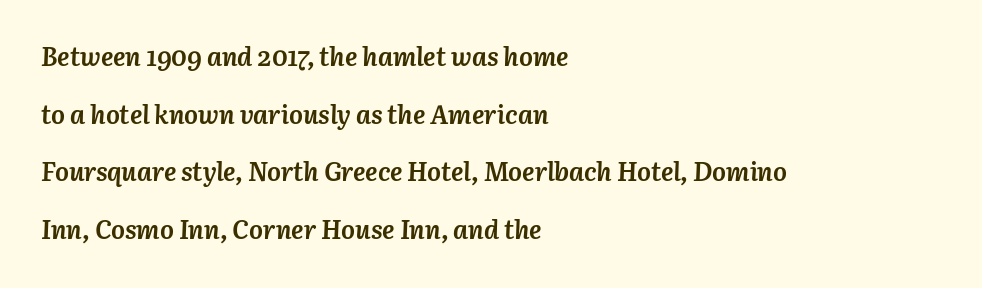
{"italic": "yes", "lean": "right", "slant_degrees": 3, "bold": "yes", "underline": "no", "align": "left", "line_spacing": "loose", "line_spacing_ratio": 2.22, "letter_spacing": "normal", "letter_spacing_em": 0.0, "glyph_px": 26}
